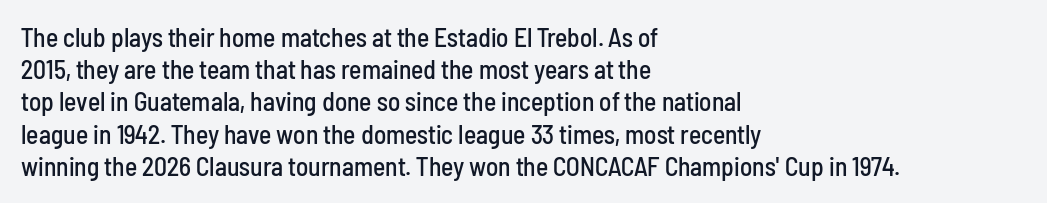
Q: Is the text italic (slanted)? A: No, it is upright.
Q: Is the text underlined? A: No.
Q: How is the paragraph aligned? A: Left-aligned.
Q: Is the spacing between letters normal or unusually wide? A: Normal.
